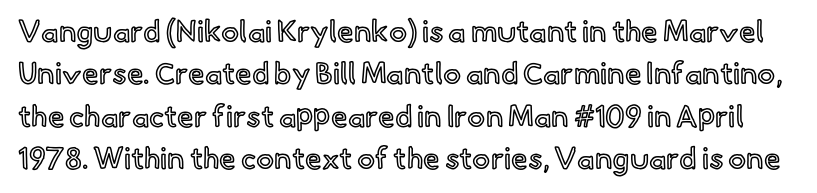
{"italic": "no", "width": "normal", "x_height": "small", "monospaced": "no", "underline": "no", "line_spacing": "normal", "line_spacing_ratio": 1.41, "letter_spacing": "normal", "letter_spacing_em": 0.0, "glyph_px": 30}
